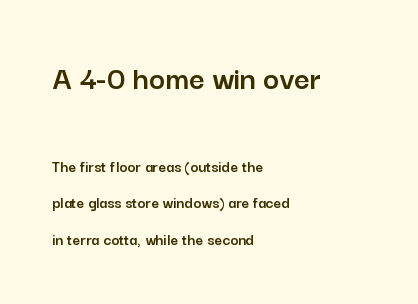
Style check: upright. Spacing verdict: proportional, widths tailored to each character. In terms of leading, this rendering errs on the spacious side. Which of the two is more prominent by size? The first, at the top.
